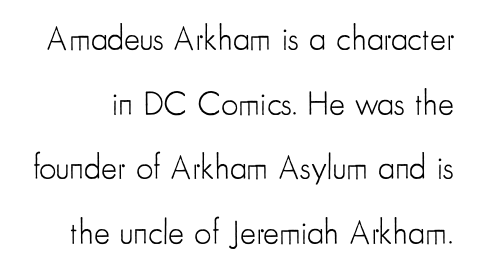
Q: Is the text bold? A: No.
Q: Is the text italic (slanted)? A: No, it is upright.
Q: Is the typeface a serif or a sans-serif typeface? A: Sans-serif.
Q: Is the text underlined? A: No.
Q: Is the spacing between letters normal or unusually wide? A: Normal.
Q: Is the spacing between lines tight, normal or loose? A: Loose.
Q: Width (condensed, normal, or wide)? A: Condensed.
Q: Stroke contrast? A: Low.
Q: x-height? A: Small.
Q: Monospaced? A: No.
